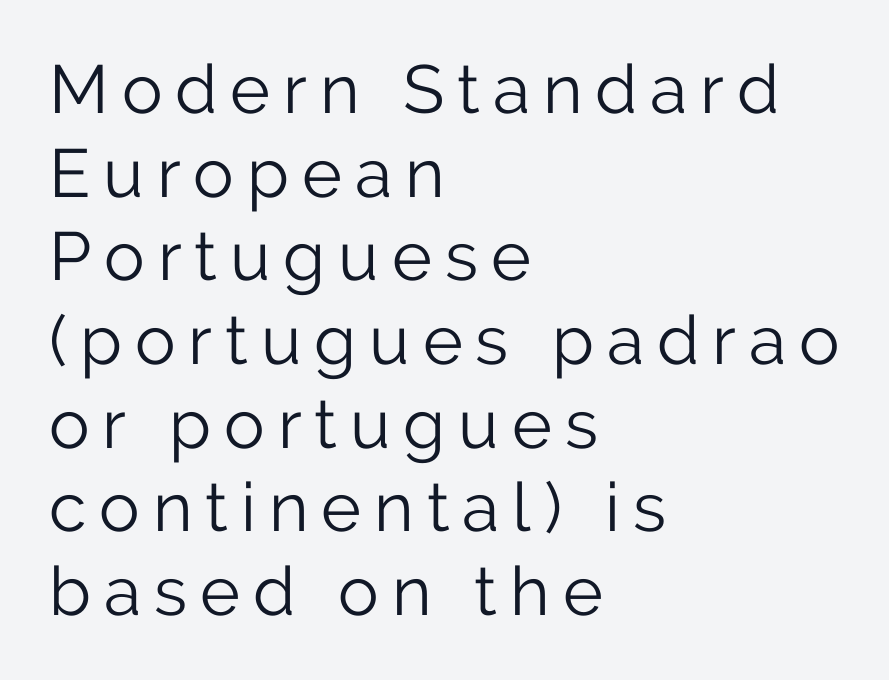
{"serif": "no", "italic": "no", "bold": "no", "weight": "light", "width": "normal", "stroke_contrast": "low", "x_height": "medium", "monospaced": "no", "underline": "no", "align": "left", "line_spacing_ratio": 1.23, "glyph_px": 68}
